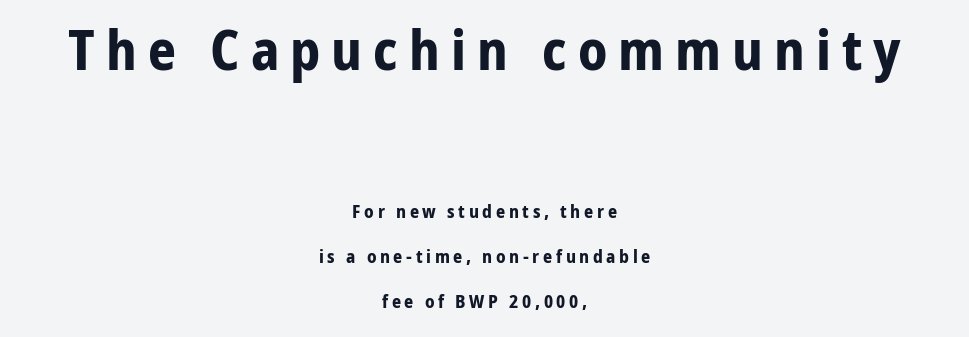
Notice the wide empty band between every row — that's loose leading. Do the letters lean? They stand straight. Larger block? The one above; the one below is distinctly smaller. A typesetter would call this proportional, since set widths differ per character. Its strokes are broad and dark, the hallmark of bold type. Anything drawn beneath the words? Only blank space.
